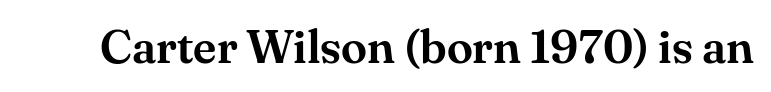
The image shows 47 px serif type, upright; set normal letter spacing, not underlined; medium stroke contrast and a small x-height.
